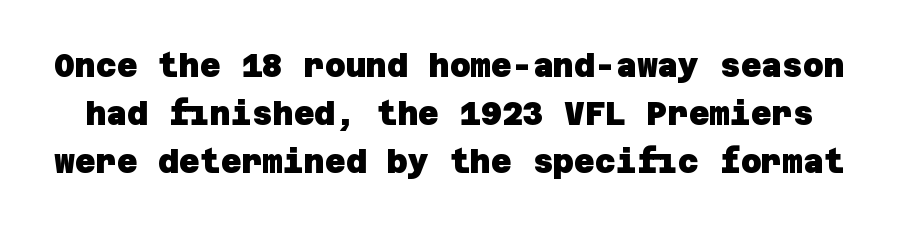
Heavy, bold letterforms. Typographically, this falls in the sans-serif category. Baseline-to-baseline distance is the conventional proportion of letter height. A clean baseline with only descenders dipping below it. Tracking here is standard; glyphs follow each other at the usual distance.
